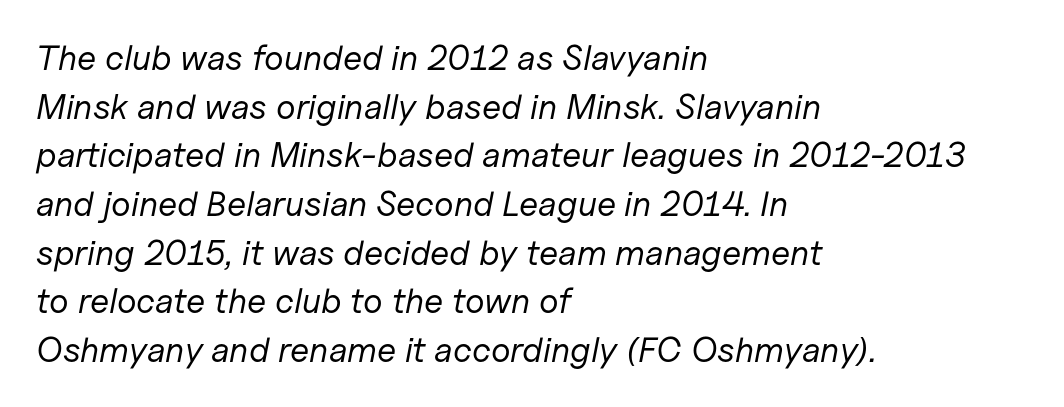
The image shows 35 px regular-weight type, italic (leaning right); set left-aligned, normal line spacing (1.39x), normal letter spacing, not underlined; low stroke contrast and a medium x-height.
